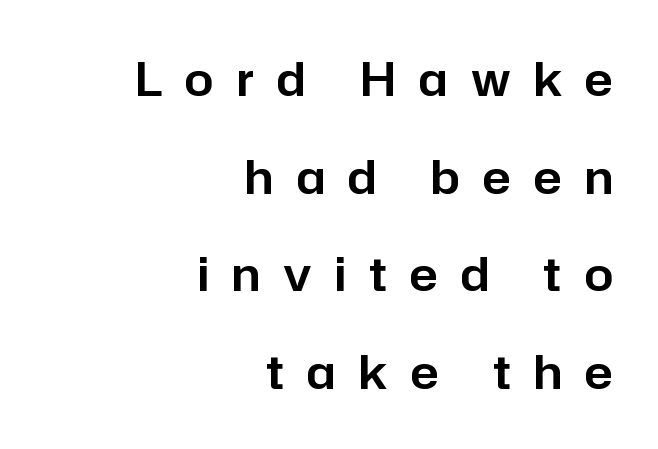
{"serif": "no", "italic": "no", "width": "normal", "stroke_contrast": "low", "x_height": "medium", "monospaced": "no", "underline": "no", "align": "right", "line_spacing": "loose", "line_spacing_ratio": 2.12, "letter_spacing": "wide", "letter_spacing_em": 0.5, "glyph_px": 46}
